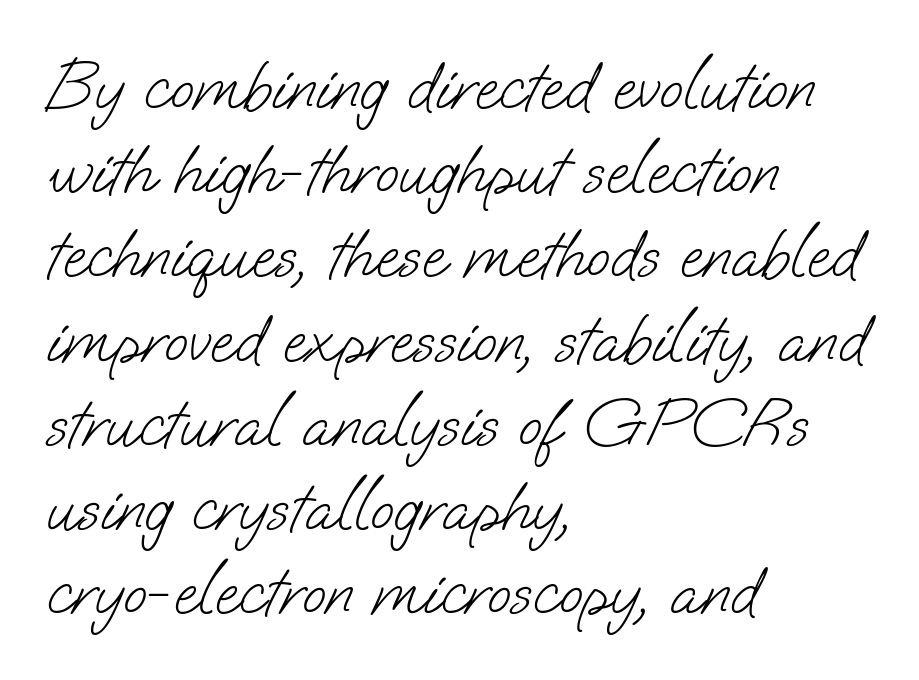
The image shows 69 px light sans-serif type; set left-aligned, line spacing 1.22x, normal letter spacing, not underlined; low stroke contrast and a small x-height.
